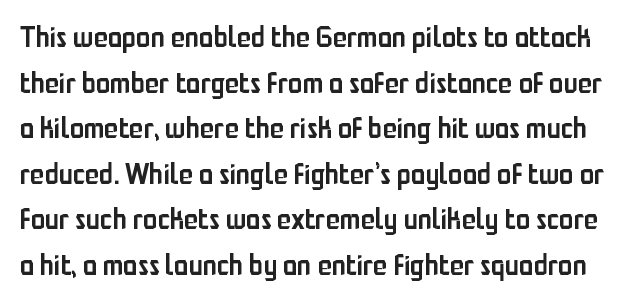
Italic: no, the glyphs are upright roman. Check the space under the baseline: it is left empty. Varying glyph widths throughout — classic text-font behaviour. Summary of weight: moderately heavy, a semibold.
